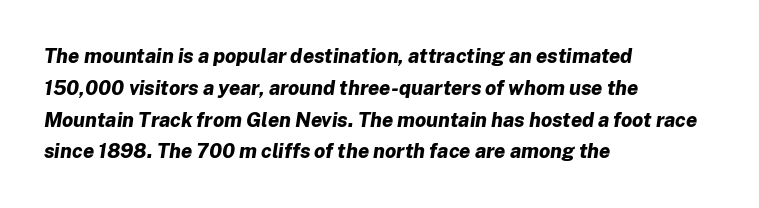
The image shows 20 px bold type, italic (leaning right); set left-aligned, normal line spacing (1.59x), normal letter spacing, not underlined.
